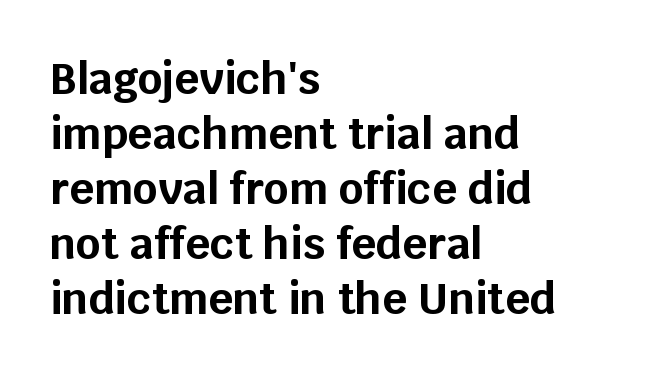
Q: Is the text bold? A: Yes.
Q: Is the text italic (slanted)? A: No, it is upright.
Q: Is the typeface a serif or a sans-serif typeface? A: Sans-serif.
Q: Is the text underlined? A: No.
Q: How is the paragraph aligned? A: Left-aligned.
Q: Is the spacing between letters normal or unusually wide? A: Normal.
Q: Is the spacing between lines tight, normal or loose? A: Normal.
Q: Width (condensed, normal, or wide)? A: Normal.
Q: Stroke contrast? A: Low.
Q: x-height? A: Large.
Q: Monospaced? A: No.
